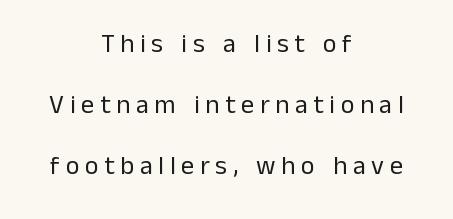
The compositor balanced each line on the midline. Every character sits straight up, as roman type does. Descender tails drop into unmarked territory. Students, observe: this is what heavily led, spacious text looks like. Weight class: somewhere from thin through regular.
